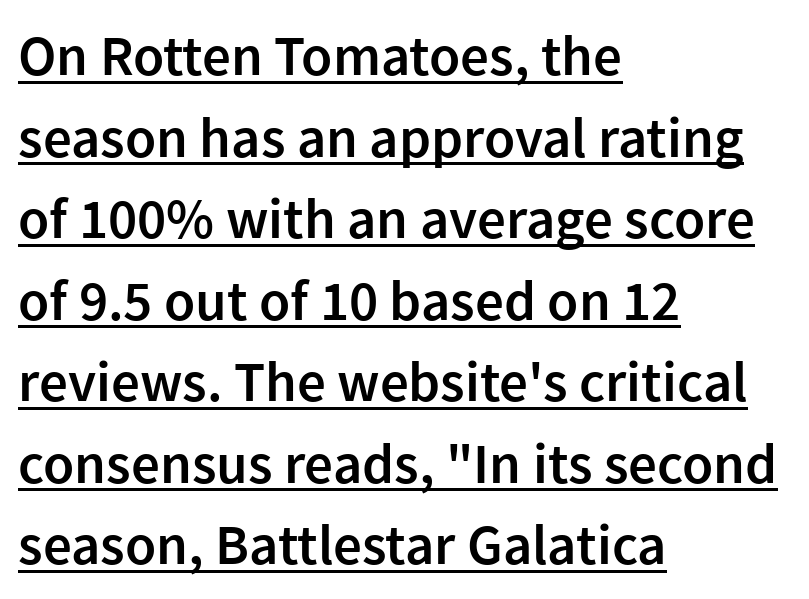
Q: Is the text bold? A: Semi-bold.
Q: Is the text italic (slanted)? A: No, it is upright.
Q: Is the typeface a serif or a sans-serif typeface? A: Sans-serif.
Q: Is the text underlined? A: Yes.
Q: How is the paragraph aligned? A: Left-aligned.
Q: Is the spacing between letters normal or unusually wide? A: Normal.
Q: Is the spacing between lines tight, normal or loose? A: Normal.
Q: Width (condensed, normal, or wide)? A: Normal.
Q: Stroke contrast? A: Low.
Q: x-height? A: Medium.
Q: Monospaced? A: No.
